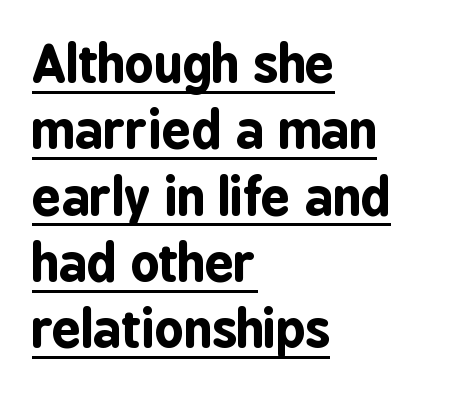
The image shows 51 px bold, condensed sans-serif type, upright; set left-aligned, normal line spacing (1.3x), normal letter spacing, underlined; low stroke contrast and a medium x-height.
